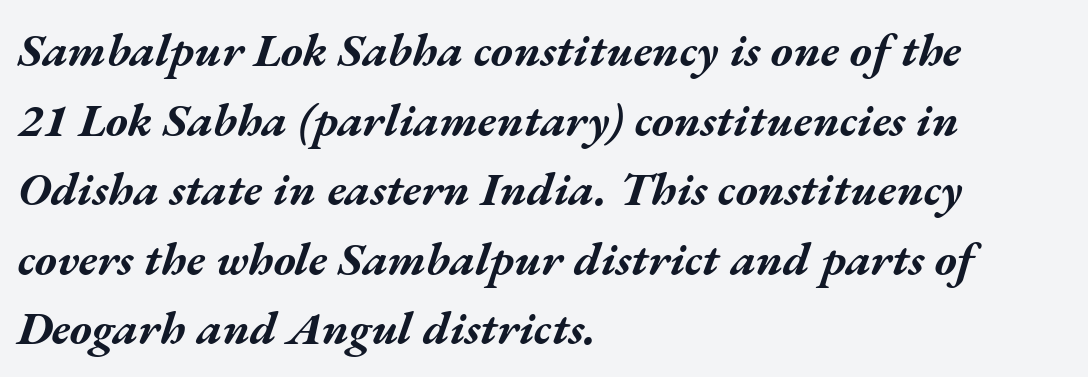
The image shows 47 px bold, wide type, italic (leaning right); set left-aligned, normal line spacing (1.48x), normal letter spacing, not underlined; medium stroke contrast and a medium x-height.
